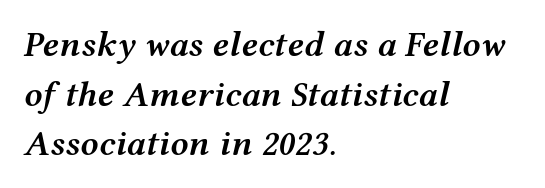
In terms of letterspacing, this is plain default setting. Quick note: underline off. Varying glyph widths throughout — classic text-font behaviour. One-word summary of the alignment: left.
